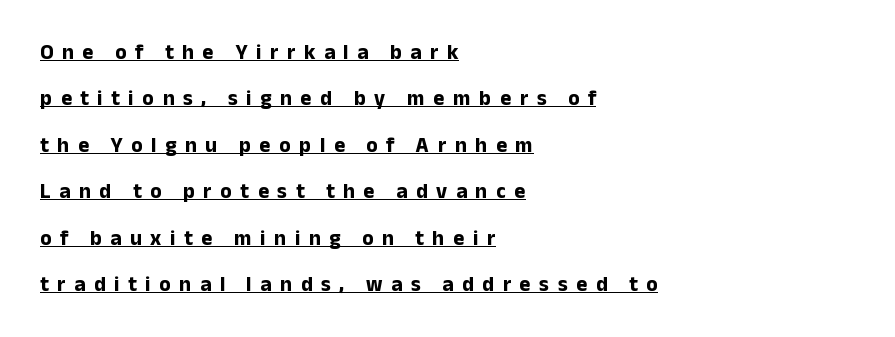
Q: Is the text bold? A: Yes.
Q: Is the text italic (slanted)? A: No, it is upright.
Q: Is the text underlined? A: Yes.
Q: How is the paragraph aligned? A: Left-aligned.
Q: Is the spacing between letters normal or unusually wide? A: Unusually wide.
Q: Is the spacing between lines tight, normal or loose? A: Loose.
